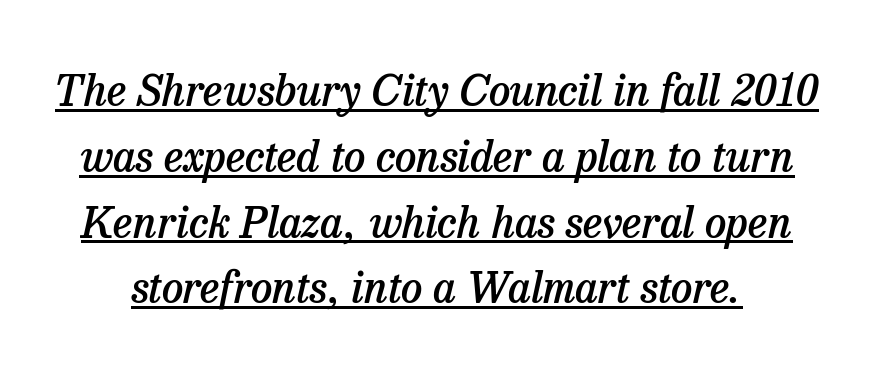
The image shows 43 px semibold serif type, italic (leaning right); set normal line spacing (1.53x), normal letter spacing, underlined; low stroke contrast and a medium x-height.
